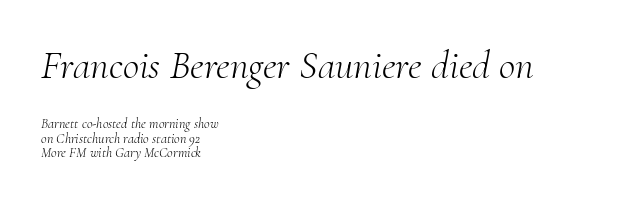
The letters advance in unequal steps, a hallmark of proportional type. Quick note: italic. Is the stroke heavy? The answer is a plain regular-or-lighter. Leftover space on each line is placed entirely after the last word.
